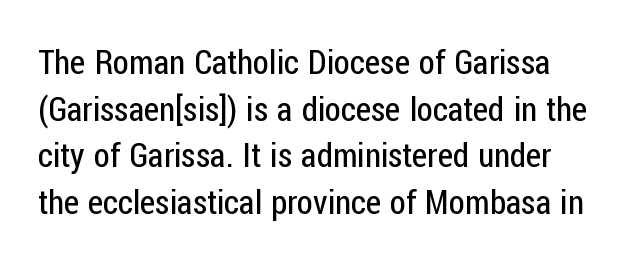
The image shows 33 px regular-weight, condensed sans-serif type, upright; set normal line spacing (1.41x), normal letter spacing, not underlined; low stroke contrast and a medium x-height.
